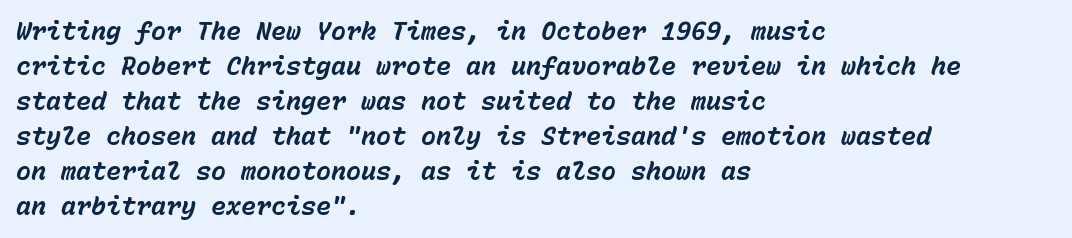
Q: Is the text bold? A: Yes.
Q: Is the text italic (slanted)? A: Yes, it leans right by about 15 degrees.
Q: Is the text underlined? A: No.
Q: How is the paragraph aligned? A: Left-aligned.
Q: Is the spacing between letters normal or unusually wide? A: Normal.
Q: Is the spacing between lines tight, normal or loose? A: Normal.
